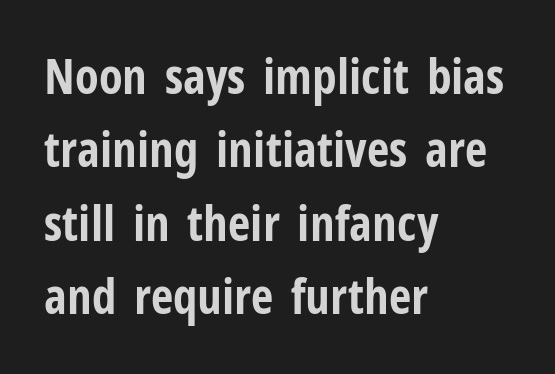
The image shows 49 px bold, condensed sans-serif type, upright; set left-aligned, normal line spacing (1.5x), normal letter spacing, not underlined; low stroke contrast and a medium x-height.
